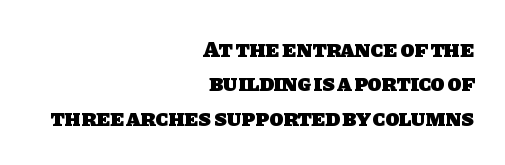
Q: Is the text bold? A: Yes.
Q: Is the text underlined? A: No.
Q: How is the paragraph aligned? A: Right-aligned.
Q: Is the spacing between letters normal or unusually wide? A: Normal.
Q: Is the spacing between lines tight, normal or loose? A: Normal.
